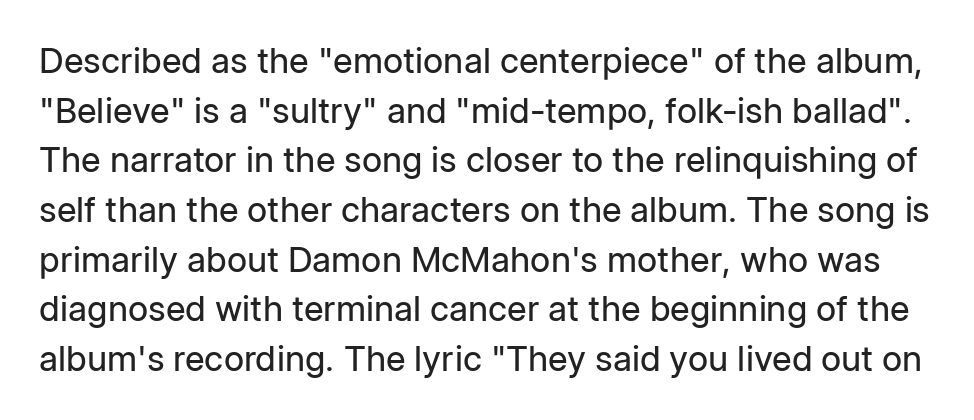
Short note: letters normally spaced. Unbolded letterforms with no extra heft. Stroke terminals: plain, sans-serif. Clear beneath every line of the passage. How would I describe the line gaps? Plain and ordinary.
